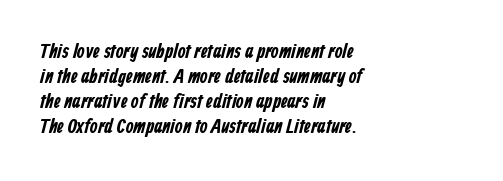
The image shows 20 px bold type; set left-aligned, normal line spacing (1.25x), normal letter spacing, not underlined.
